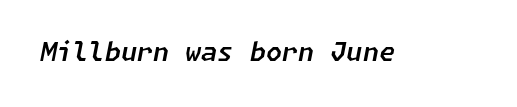
Spacing between characters is what you'd get straight out of the box. Designer's note — italics engaged. Nobody drew a line under any word here.
